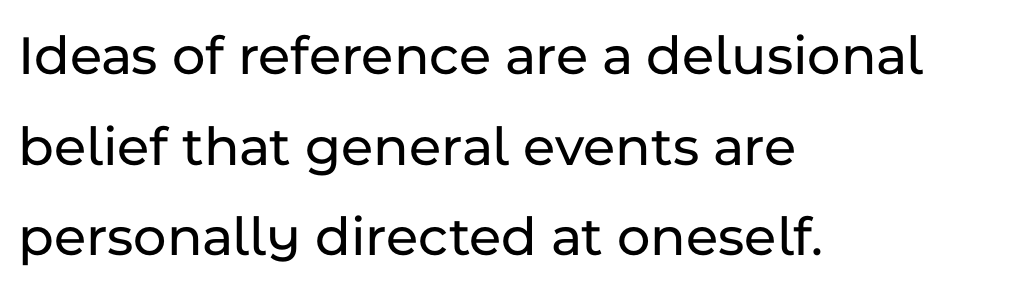
Q: Is the text italic (slanted)? A: No, it is upright.
Q: Is the typeface a serif or a sans-serif typeface? A: Sans-serif.
Q: Is the text underlined? A: No.
Q: How is the paragraph aligned? A: Left-aligned.
Q: Is the spacing between letters normal or unusually wide? A: Normal.
Q: Is the spacing between lines tight, normal or loose? A: Normal.
Q: Width (condensed, normal, or wide)? A: Normal.
Q: Stroke contrast? A: Low.
Q: x-height? A: Medium.
Q: Monospaced? A: No.
